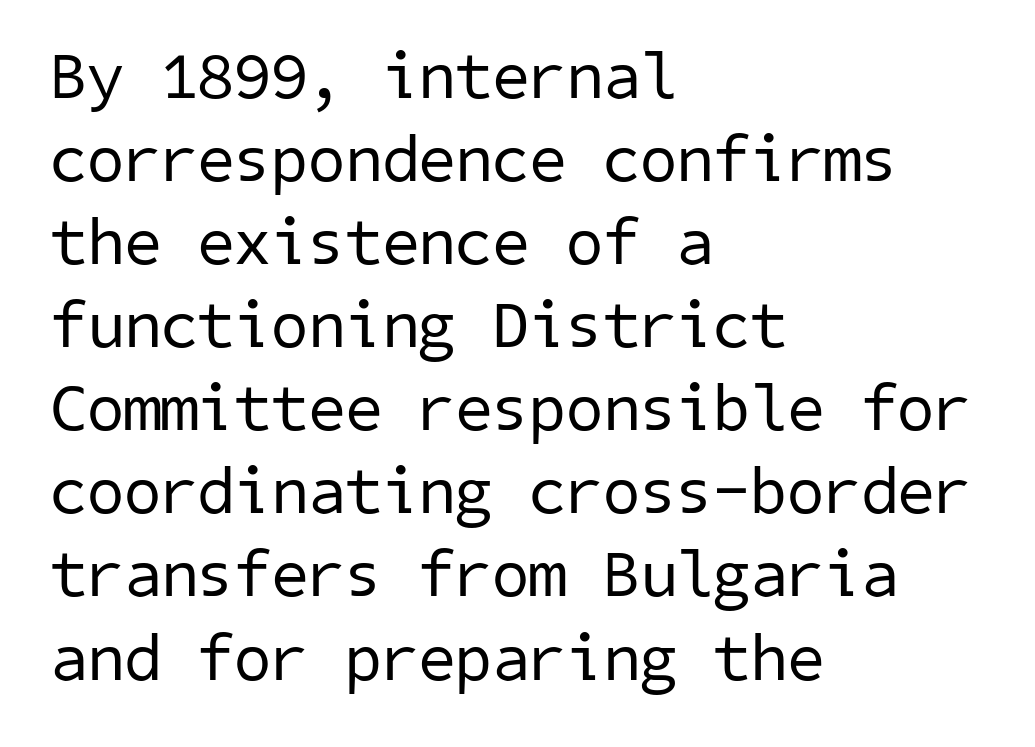
{"serif": "no", "bold": "no", "weight": "regular", "width": "normal", "stroke_contrast": "low", "x_height": "medium", "underline": "no", "align": "left", "line_spacing_ratio": 1.24, "letter_spacing": "normal", "letter_spacing_em": 0.0, "glyph_px": 67}
